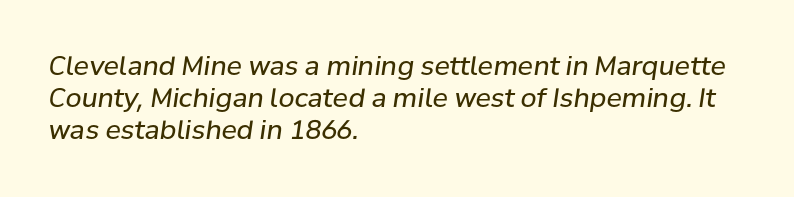
Weight: in the light-to-regular range. This rendering uses left alignment, leaving the right contour irregular. In terms of letterspacing, this is plain default setting. Quick note: italic. The baseline area is clear.
